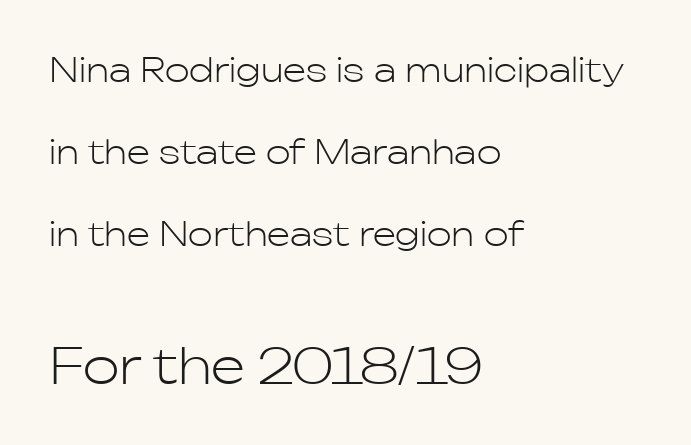
{"serif": "no", "italic": "no", "bold": "no", "weight": "light", "width": "normal", "stroke_contrast": "low", "x_height": "medium", "monospaced": "no", "underline": "no", "align": "left", "line_spacing": "loose", "line_spacing_ratio": 2.49, "letter_spacing": "normal", "letter_spacing_em": 0.0, "larger_block": "second", "size_ratio": 1.48, "glyph_px": 49}
